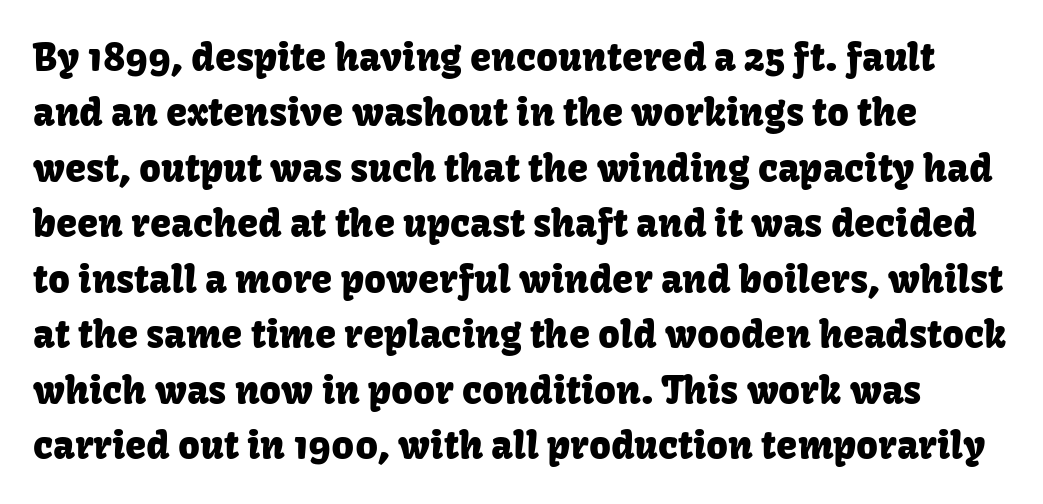
{"serif": "no", "italic": "no", "width": "normal", "stroke_contrast": "low", "x_height": "medium", "monospaced": "no", "underline": "no", "line_spacing": "normal", "line_spacing_ratio": 1.46, "letter_spacing": "normal", "letter_spacing_em": 0.0, "glyph_px": 38}
